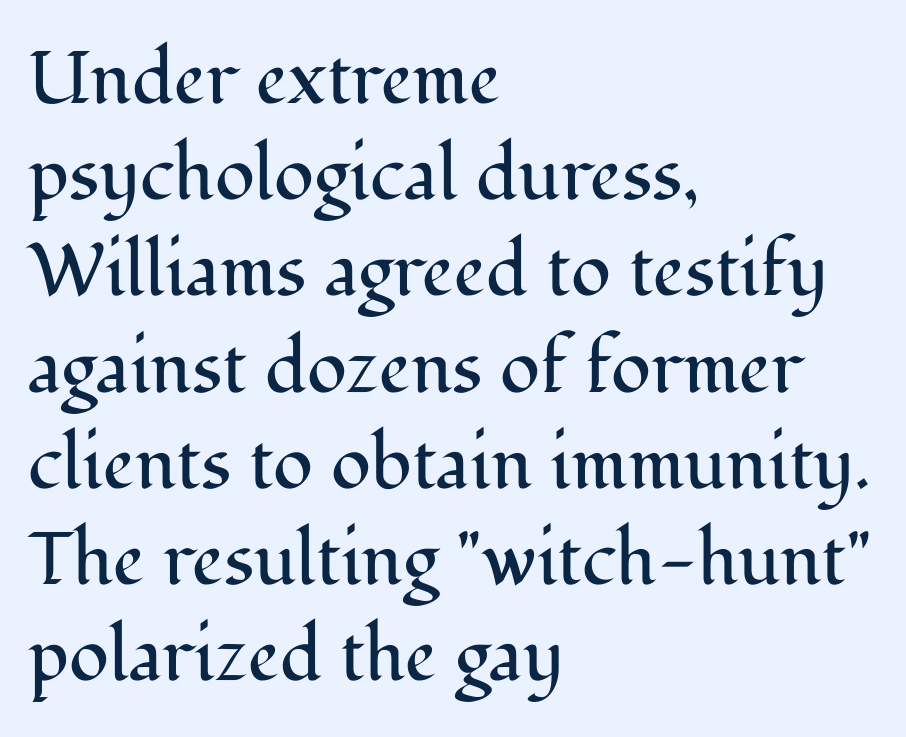
The image shows 74 px regular-weight serif type, upright; set left-aligned, normal line spacing (1.3x), normal letter spacing, not underlined; medium stroke contrast and a medium x-height.
